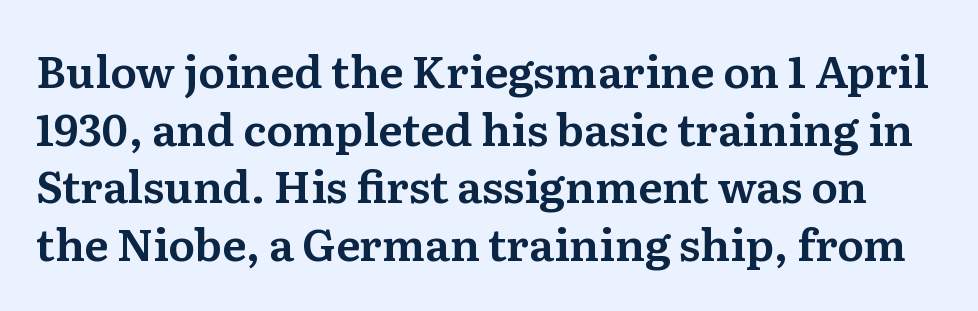
Q: Is the text italic (slanted)? A: No, it is upright.
Q: Is the typeface a serif or a sans-serif typeface? A: Serif.
Q: Is the text underlined? A: No.
Q: Is the spacing between letters normal or unusually wide? A: Normal.
Q: Is the spacing between lines tight, normal or loose? A: Normal.
Q: Width (condensed, normal, or wide)? A: Normal.
Q: Stroke contrast? A: Medium.
Q: x-height? A: Medium.
Q: Monospaced? A: No.
